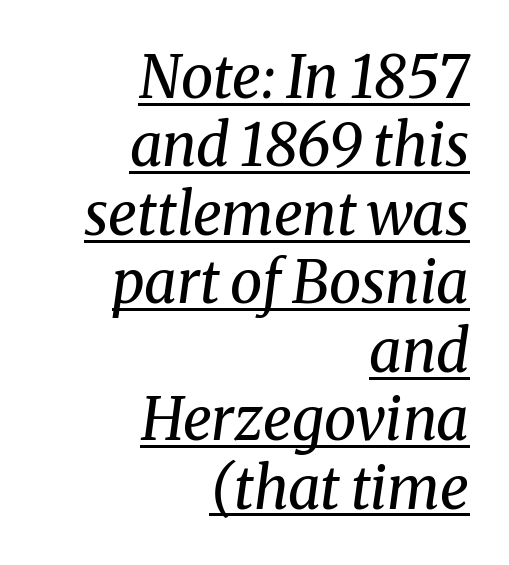
{"serif": "yes", "italic": "yes", "lean": "right", "slant_degrees": 8, "bold": "no", "weight": "regular", "width": "normal", "stroke_contrast": "medium", "x_height": "medium", "monospaced": "no", "underline": "yes", "align": "right", "line_spacing_ratio": 1.18, "letter_spacing": "normal", "letter_spacing_em": 0.0, "glyph_px": 58}
